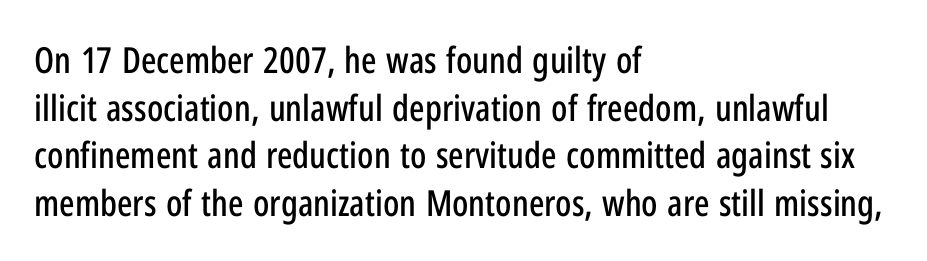
Q: Is the text italic (slanted)? A: No, it is upright.
Q: Is the typeface a serif or a sans-serif typeface? A: Sans-serif.
Q: Is the text underlined? A: No.
Q: How is the paragraph aligned? A: Left-aligned.
Q: Is the spacing between letters normal or unusually wide? A: Normal.
Q: Is the spacing between lines tight, normal or loose? A: Normal.
Q: Width (condensed, normal, or wide)? A: Condensed.
Q: Stroke contrast? A: Low.
Q: x-height? A: Medium.
Q: Monospaced? A: No.
